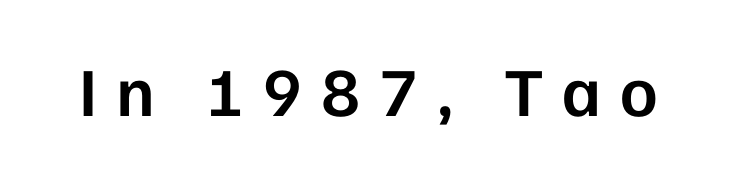
{"serif": "no", "italic": "no", "bold": "semi", "weight": "semibold", "width": "normal", "stroke_contrast": "low", "x_height": "medium", "monospaced": "no", "underline": "no", "letter_spacing": "wide", "letter_spacing_em": 0.27, "glyph_px": 69}
